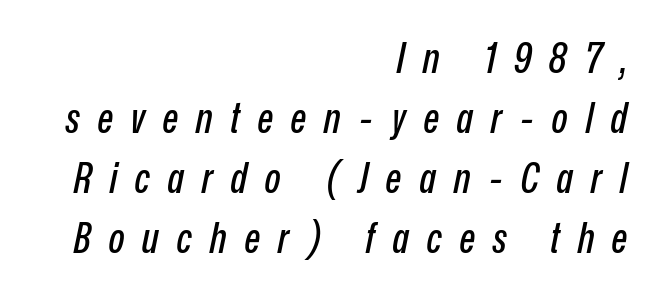
{"italic": "yes", "lean": "right", "slant_degrees": 12, "width": "condensed", "stroke_contrast": "low", "x_height": "medium", "monospaced": "no", "underline": "no", "align": "right", "line_spacing": "normal", "line_spacing_ratio": 1.43, "letter_spacing": "wide", "letter_spacing_em": 0.42, "glyph_px": 42}
